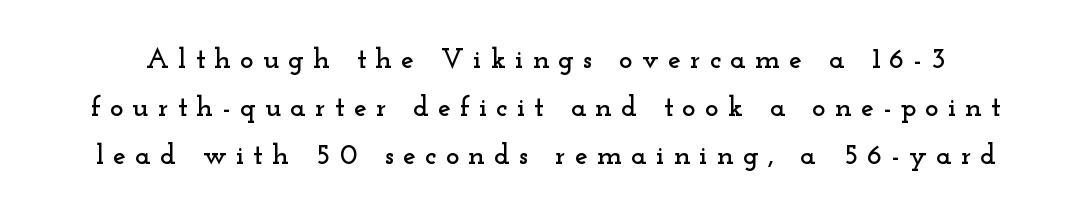
{"serif": "yes", "italic": "no", "width": "wide", "stroke_contrast": "low", "x_height": "small", "monospaced": "no", "underline": "no", "line_spacing": "normal", "line_spacing_ratio": 1.65, "letter_spacing": "wide", "letter_spacing_em": 0.31, "glyph_px": 29}
